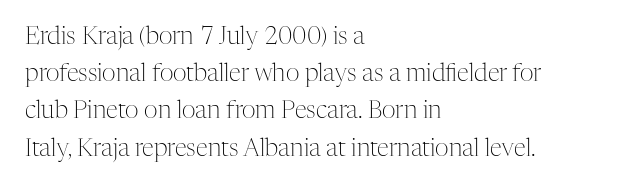
Ordinary non-slanted type is in use. This sample uses plain, unmodified letter spacing. Has an underline been added? It has not. The designer left line spacing at the default. The cut favours lightness, reaching ordinary text weight at its darkest. Layout note: lines flush left.
